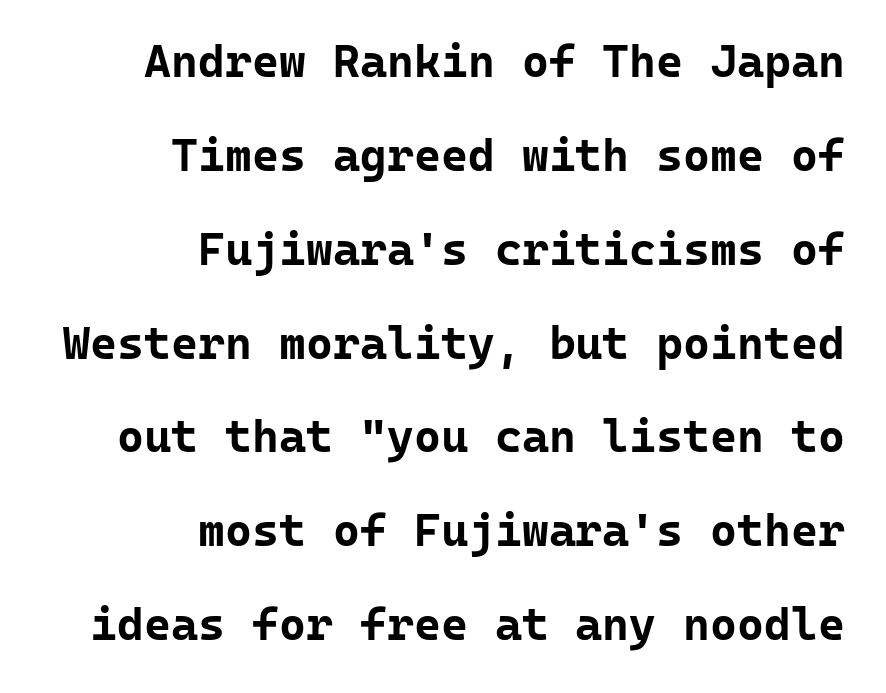
The image shows 46 px bold sans-serif type, upright, monospaced; set right-aligned, loose line spacing (2.04x), normal letter spacing, not underlined; low stroke contrast and a medium x-height.
